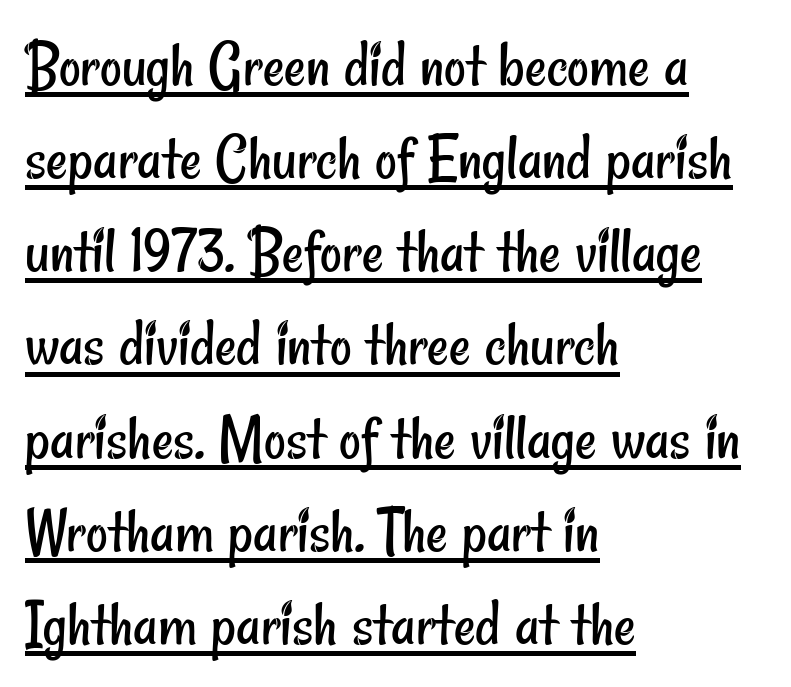
Q: Is the text bold? A: No.
Q: Is the typeface a serif or a sans-serif typeface? A: Sans-serif.
Q: Is the text underlined? A: Yes.
Q: How is the paragraph aligned? A: Left-aligned.
Q: Is the spacing between letters normal or unusually wide? A: Normal.
Q: Is the spacing between lines tight, normal or loose? A: Normal.
Q: Width (condensed, normal, or wide)? A: Condensed.
Q: Stroke contrast? A: Low.
Q: x-height? A: Small.
Q: Monospaced? A: No.
